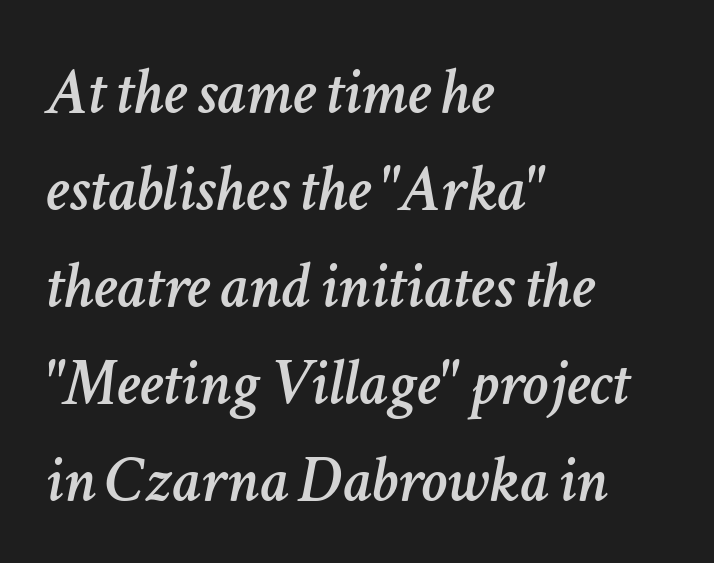
{"italic": "yes", "lean": "right", "slant_degrees": 11, "width": "normal", "stroke_contrast": "low", "x_height": "medium", "monospaced": "no", "underline": "no", "align": "left", "line_spacing": "normal", "line_spacing_ratio": 1.47, "letter_spacing": "normal", "letter_spacing_em": 0.0, "glyph_px": 66}
